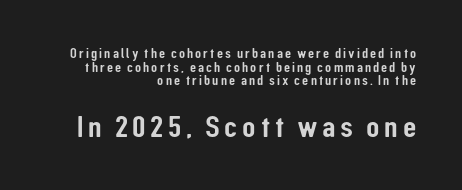
Q: Is the text italic (slanted)? A: No, it is upright.
Q: Is the typeface a serif or a sans-serif typeface? A: Sans-serif.
Q: Is the text underlined? A: No.
Q: How is the paragraph aligned? A: Right-aligned.
Q: Is the spacing between lines tight, normal or loose? A: Tight.
Q: Which block of text is set in a larger size, the first (top) or the second (bottom)? A: The second (bottom) one.
Q: Width (condensed, normal, or wide)? A: Condensed.
Q: Stroke contrast? A: Low.
Q: x-height? A: Medium.
Q: Monospaced? A: No.
